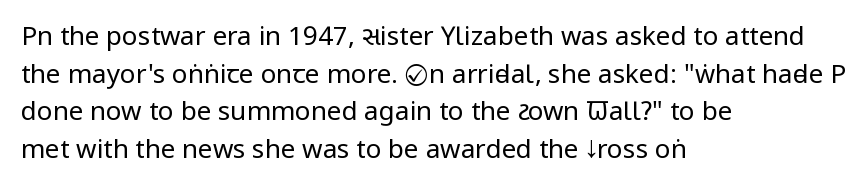
Q: Is the text bold? A: No.
Q: Is the text italic (slanted)? A: No, it is upright.
Q: Is the text underlined? A: No.
Q: How is the paragraph aligned? A: Left-aligned.
Q: Is the spacing between letters normal or unusually wide? A: Normal.
Q: Is the spacing between lines tight, normal or loose? A: Normal.
